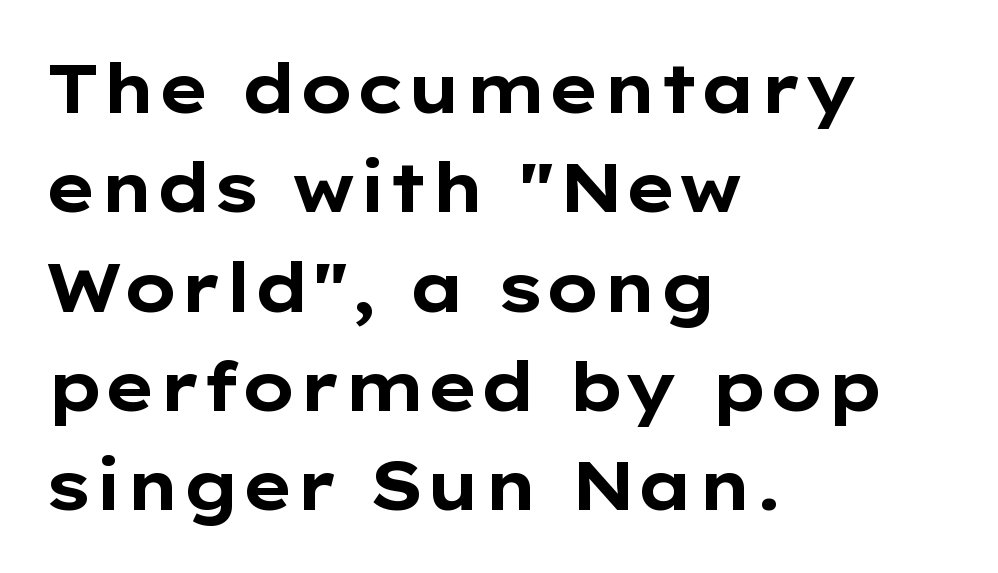
Q: Is the text bold? A: Yes.
Q: Is the text italic (slanted)? A: No, it is upright.
Q: Is the typeface a serif or a sans-serif typeface? A: Sans-serif.
Q: Is the text underlined? A: No.
Q: How is the paragraph aligned? A: Left-aligned.
Q: Is the spacing between letters normal or unusually wide? A: Normal.
Q: Is the spacing between lines tight, normal or loose? A: Normal.
Q: Width (condensed, normal, or wide)? A: Wide.
Q: Stroke contrast? A: Low.
Q: x-height? A: Medium.
Q: Monospaced? A: No.
